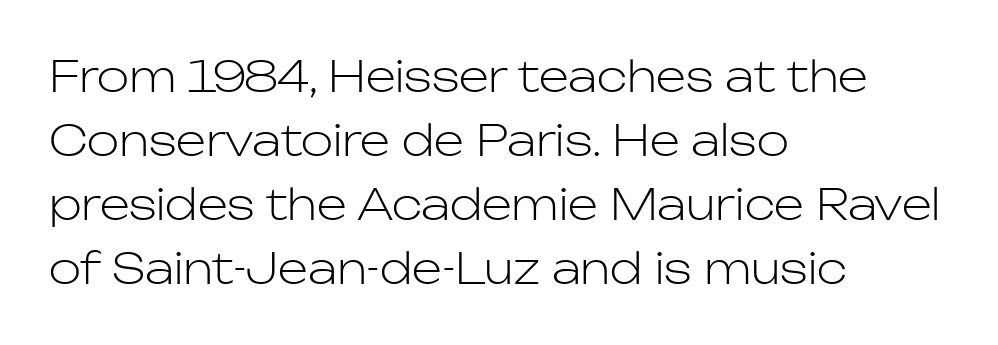
Weight: in the light-to-regular range. This sample uses a sans-serif face. Any mark beneath the type? The region is blank. These lines sit exactly where default settings would place them. These lines are rendered in a variable-pitch font. The paragraph has a hard left edge and a soft right edge.
